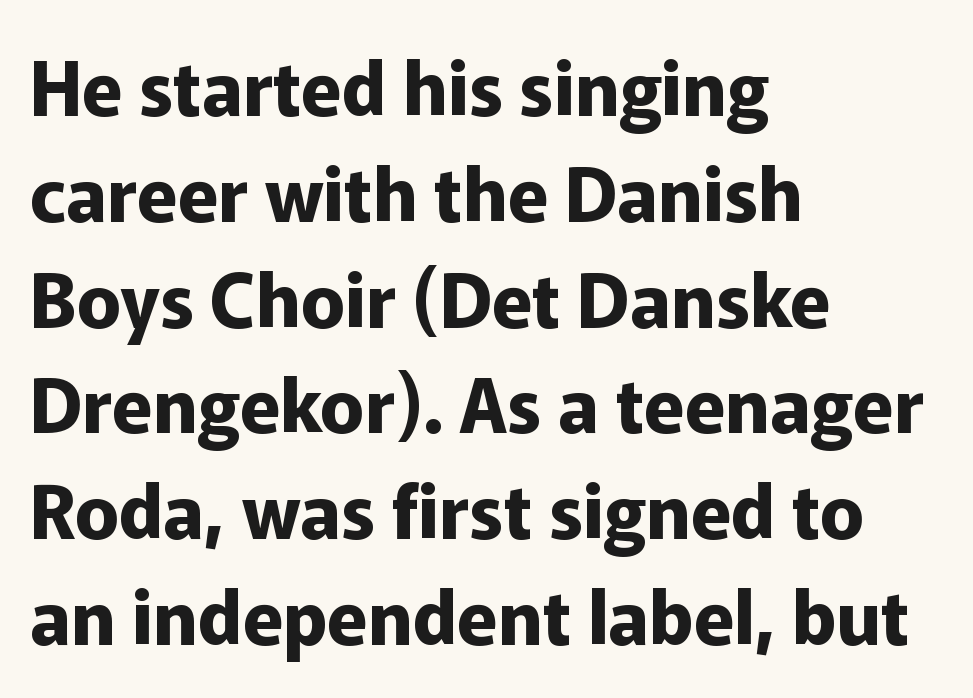
The horizontal fit of the characters is conventional and even. The face used here is a sans, in the tradition of grotesques and geometrics. This is the regular roman posture of the typeface. Think of a printed novel: that variable character pitch is what you see here. Leading: standard.
